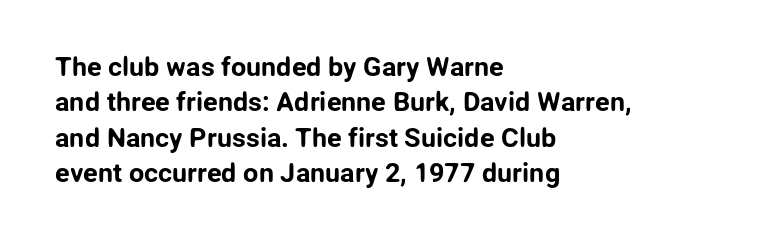
Interline gaps are of average width in this sample. The axis of the letterforms is exactly vertical. Casual observation: everything's shoved over to the left. These lines keep a tight, regular rhythm from letter to letter. Unmarked baselines from the first word to the last.
